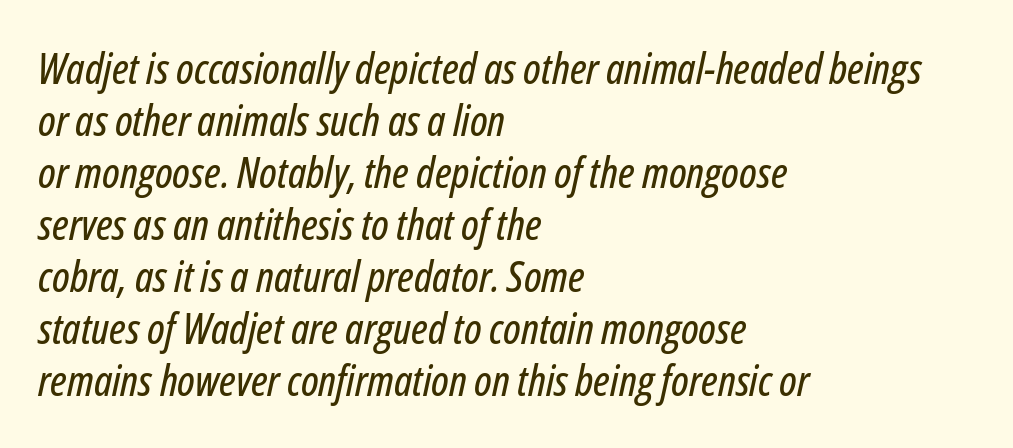
Q: Is the text italic (slanted)? A: Yes, it leans right by about 12 degrees.
Q: Is the text underlined? A: No.
Q: How is the paragraph aligned? A: Left-aligned.
Q: Is the spacing between letters normal or unusually wide? A: Normal.
Q: Width (condensed, normal, or wide)? A: Condensed.
Q: Stroke contrast? A: Low.
Q: x-height? A: Medium.
Q: Monospaced? A: No.
